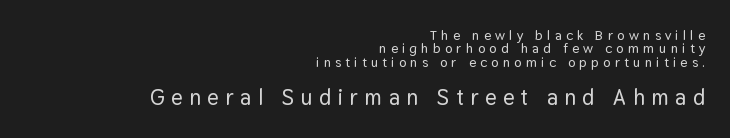
The image shows 22 px text type, upright; set right-aligned, tight line spacing (0.95x), unusually wide letter spacing (+0.3 em), not underlined; the second (bottom) block is 1.57x larger.
